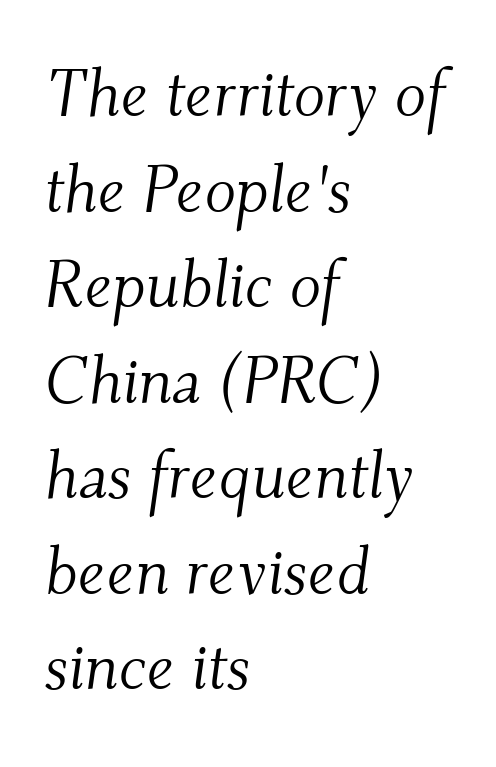
Stroke terminals: seriffed. Think of a printed novel: that variable character pitch is what you see here. On a weight scale, this lands at 450 or below. Unmarked baselines from the first word to the last. Would a proofreader flag this as italicized? Yes. Line beginnings align vertically; line endings do not.
